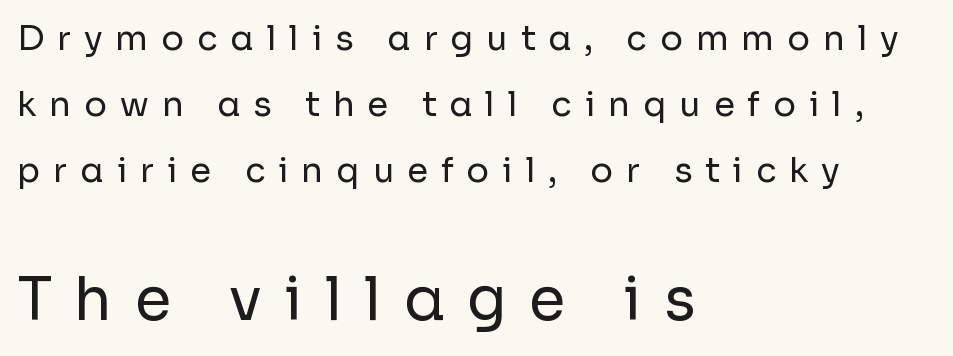
{"serif": "no", "italic": "no", "bold": "no", "weight": "regular", "width": "normal", "stroke_contrast": "low", "x_height": "medium", "monospaced": "no", "underline": "no", "align": "left", "line_spacing": "loose", "line_spacing_ratio": 1.94, "letter_spacing": "wide", "letter_spacing_em": 0.38, "larger_block": "second", "size_ratio": 1.74, "glyph_px": 59}
